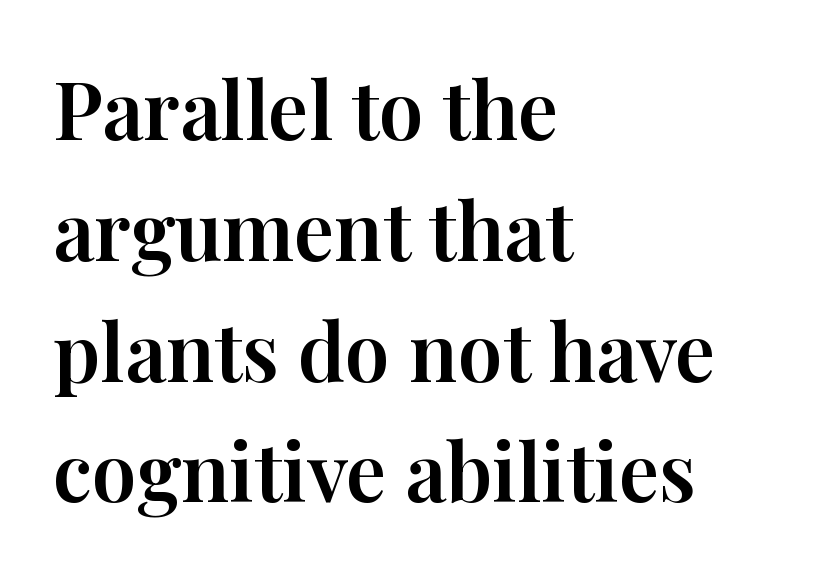
Lines of text with bare space underneath. I'd call this a serif setting — the letters wear small feet. Here the glyphs are tracked normally, forming tight word shapes. Every row of glyphs begins at an identical x-position on the left.
